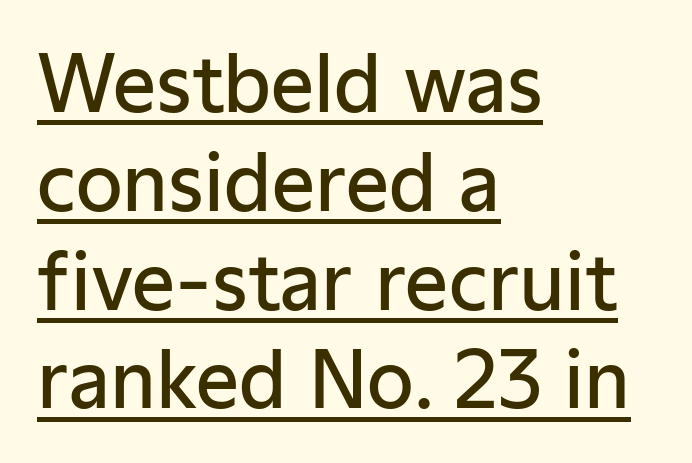
Q: Is the text bold? A: Semi-bold.
Q: Is the text italic (slanted)? A: No, it is upright.
Q: Is the typeface a serif or a sans-serif typeface? A: Sans-serif.
Q: Is the text underlined? A: Yes.
Q: How is the paragraph aligned? A: Left-aligned.
Q: Is the spacing between letters normal or unusually wide? A: Normal.
Q: Is the spacing between lines tight, normal or loose? A: Normal.
Q: Width (condensed, normal, or wide)? A: Normal.
Q: Stroke contrast? A: Low.
Q: x-height? A: Medium.
Q: Monospaced? A: No.
